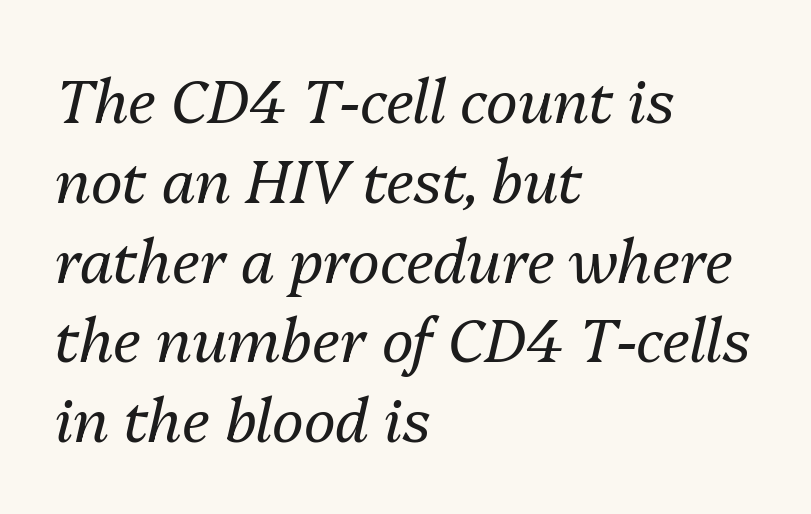
Quick note: italic. Descender tails drop into unmarked territory. The paragraph shown leans on its left margin. Weight: not bold — regular or lighter.
